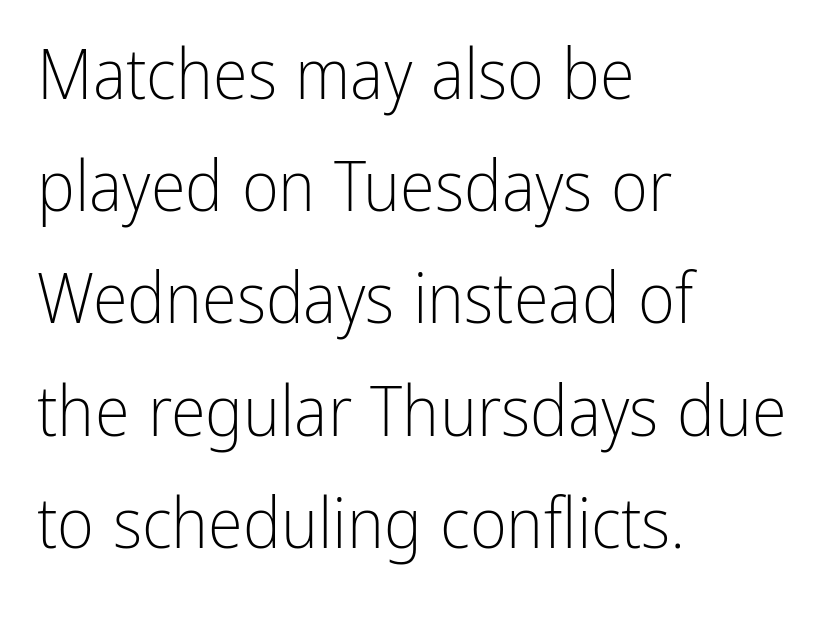
{"serif": "no", "italic": "no", "bold": "no", "weight": "light", "width": "condensed", "stroke_contrast": "low", "x_height": "medium", "monospaced": "no", "underline": "no", "align": "left", "line_spacing": "normal", "line_spacing_ratio": 1.58, "letter_spacing": "normal", "letter_spacing_em": 0.0, "glyph_px": 71}
